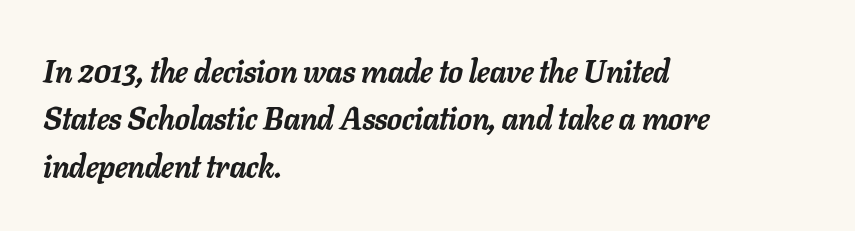
{"italic": "yes", "lean": "right", "slant_degrees": 11, "bold": "yes", "weight": "semibold", "width": "normal", "stroke_contrast": "low", "x_height": "medium", "monospaced": "no", "underline": "no", "align": "left", "line_spacing": "normal", "line_spacing_ratio": 1.53, "letter_spacing": "normal", "letter_spacing_em": 0.0, "glyph_px": 31}
